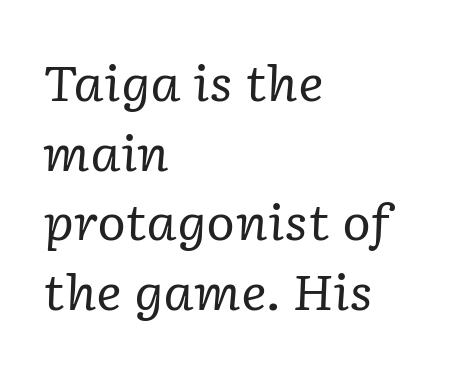
Q: Is the text bold? A: No.
Q: Is the text italic (slanted)? A: Yes, it leans right by about 2 degrees.
Q: Is the typeface a serif or a sans-serif typeface? A: Serif.
Q: Is the text underlined? A: No.
Q: How is the paragraph aligned? A: Left-aligned.
Q: Is the spacing between letters normal or unusually wide? A: Normal.
Q: Is the spacing between lines tight, normal or loose? A: Normal.
Q: Width (condensed, normal, or wide)? A: Normal.
Q: Stroke contrast? A: Low.
Q: x-height? A: Medium.
Q: Monospaced? A: No.
